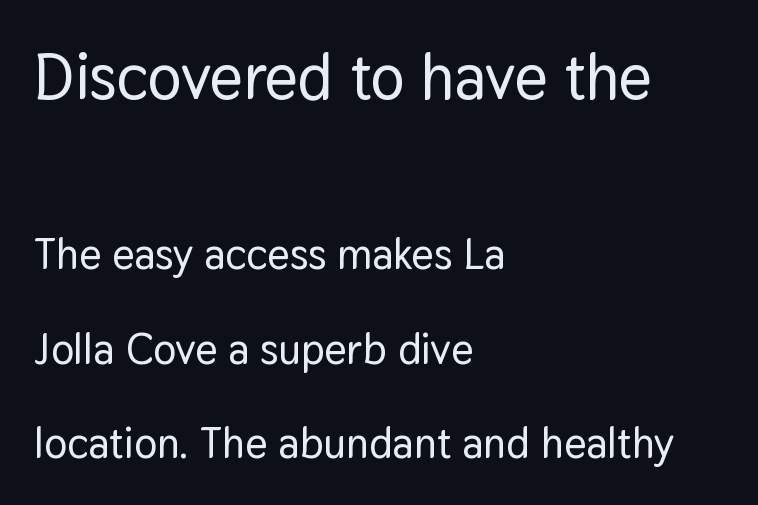
Q: Is the text italic (slanted)? A: No, it is upright.
Q: Is the typeface a serif or a sans-serif typeface? A: Sans-serif.
Q: Is the text underlined? A: No.
Q: How is the paragraph aligned? A: Left-aligned.
Q: Is the spacing between letters normal or unusually wide? A: Normal.
Q: Is the spacing between lines tight, normal or loose? A: Loose.
Q: Which block of text is set in a larger size, the first (top) or the second (bottom)? A: The first (top) one.
Q: Width (condensed, normal, or wide)? A: Normal.
Q: Stroke contrast? A: Low.
Q: x-height? A: Medium.
Q: Monospaced? A: No.
